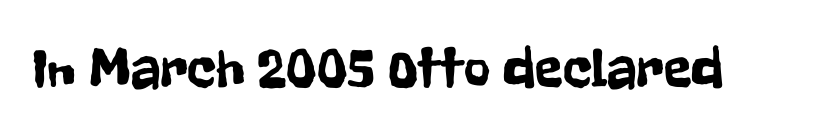
The image shows 57 px condensed sans-serif type, upright; set normal letter spacing, not underlined; low stroke contrast and a medium x-height.
